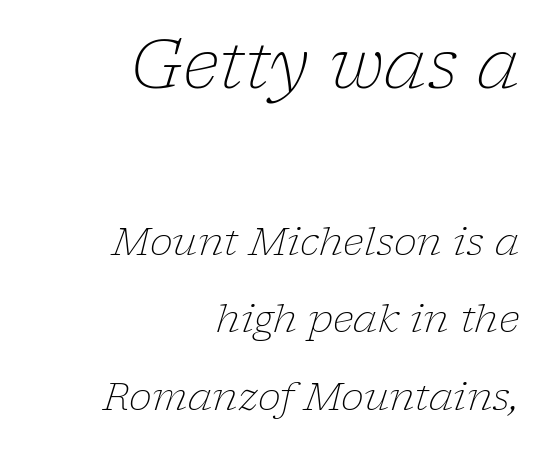
{"serif": "yes", "italic": "yes", "lean": "right", "slant_degrees": 17, "bold": "no", "weight": "light", "width": "normal", "stroke_contrast": "low", "x_height": "medium", "monospaced": "no", "underline": "no", "align": "right", "line_spacing": "loose", "line_spacing_ratio": 1.99, "letter_spacing": "normal", "letter_spacing_em": 0.0, "larger_block": "first", "size_ratio": 1.74, "glyph_px": 68}
